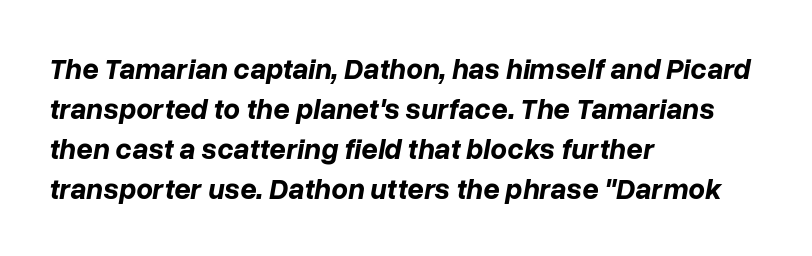
Proportional: the letters do not fall into vertical columns. The passage shown has conventional tracking throughout. Each glyph is drawn with heavy, bold strokes. Typeset ragged right — the left edge is the straight one. Reading down the column, the eye jumps a familiar distance to each next line. The strip under each line holds only bare page.
